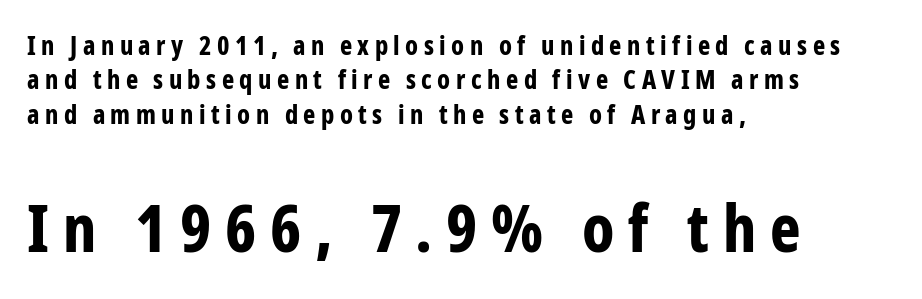
{"serif": "no", "italic": "no", "bold": "yes", "weight": "bold", "width": "condensed", "stroke_contrast": "low", "x_height": "medium", "monospaced": "no", "underline": "no", "align": "left", "line_spacing": "normal", "line_spacing_ratio": 1.32, "letter_spacing": "wide", "letter_spacing_em": 0.21, "larger_block": "second", "size_ratio": 2.5, "glyph_px": 65}
